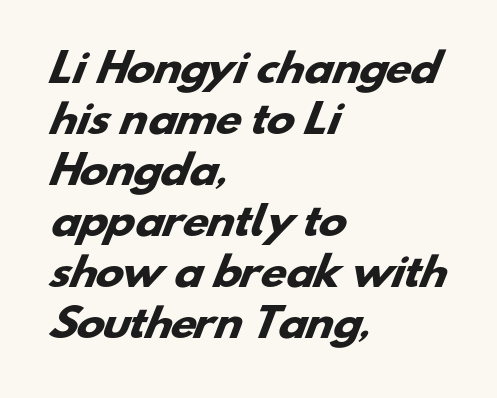
Students, this is bold: see how much ink each stroke carries. One glance says typical: line gaps are just what's usual. Caption: standard tracking, unaltered. Character widths vary here, with narrow letters taking less room than wide ones. This rendering features lettering with no underline.
